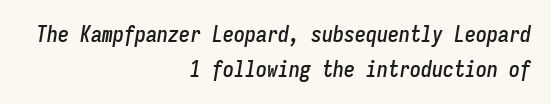
Words appear dense and cohesive because spacing is normal. The paragraph has a hard right edge and a soft left edge. The passage shown is not underscored anywhere. The glyphs look as if they've been sheared to an angle. Interline gaps are of average width in this sample.
